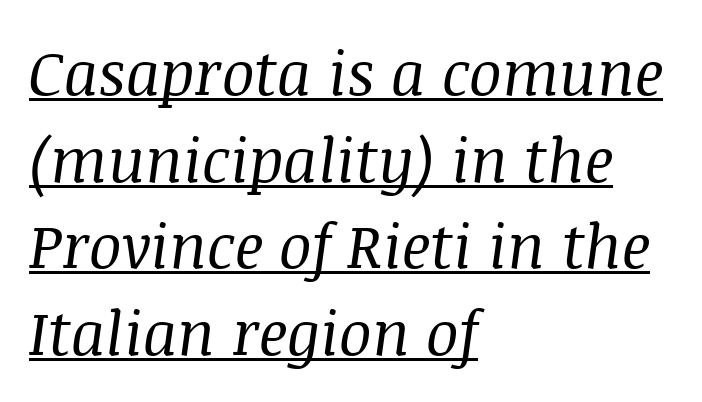
The glyphs look as if they've been sheared to an angle. The letters sit at their default tracking, neither squeezed nor spread. Think standard paragraph weight, or any step lighter than that. Successive baselines arrive at the customary interval. Do the characters align in a grid? No, the font is proportional.
